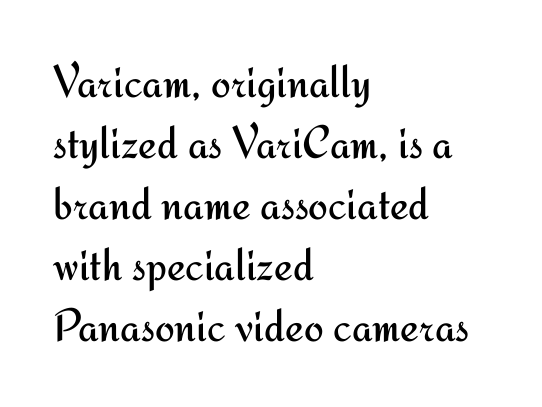
Q: Is the text bold? A: No.
Q: Is the text italic (slanted)? A: No, it is upright.
Q: Is the typeface a serif or a sans-serif typeface? A: Sans-serif.
Q: Is the text underlined? A: No.
Q: How is the paragraph aligned? A: Left-aligned.
Q: Is the spacing between letters normal or unusually wide? A: Normal.
Q: Is the spacing between lines tight, normal or loose? A: Normal.
Q: Width (condensed, normal, or wide)? A: Normal.
Q: Stroke contrast? A: Medium.
Q: x-height? A: Small.
Q: Monospaced? A: No.
